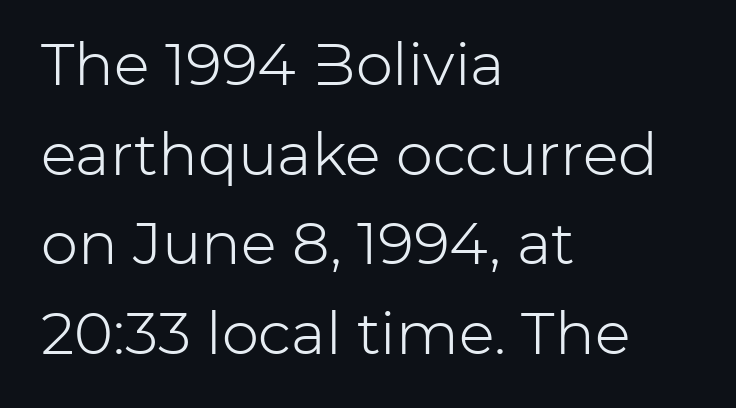
{"serif": "no", "italic": "no", "bold": "no", "weight": "light", "width": "normal", "stroke_contrast": "low", "x_height": "medium", "monospaced": "no", "underline": "no", "align": "left", "line_spacing": "normal", "line_spacing_ratio": 1.52, "letter_spacing": "normal", "letter_spacing_em": 0.0, "glyph_px": 59}
